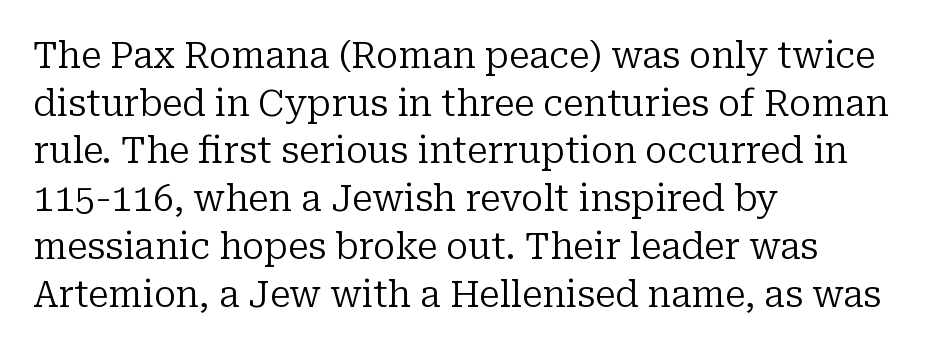
{"serif": "yes", "italic": "no", "bold": "no", "weight": "regular", "width": "normal", "stroke_contrast": "low", "x_height": "medium", "monospaced": "no", "underline": "no", "align": "left", "line_spacing": "normal", "line_spacing_ratio": 1.29, "letter_spacing": "normal", "letter_spacing_em": 0.0, "glyph_px": 37}
